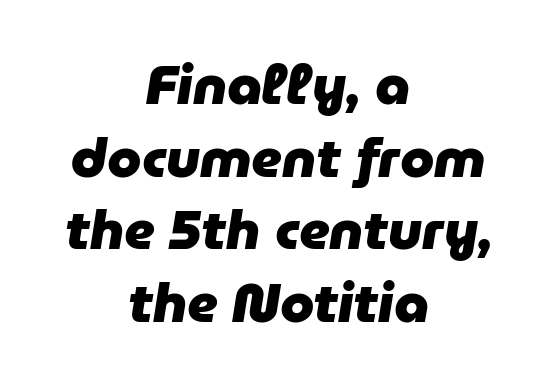
The image shows 55 px heavy type, italic (leaning right); set centered, normal line spacing (1.32x), normal letter spacing, not underlined; low stroke contrast and a medium x-height.
